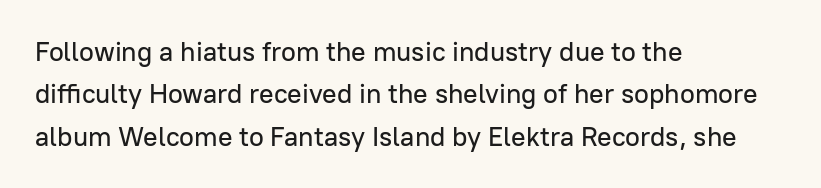
Q: Is the text italic (slanted)? A: No, it is upright.
Q: Is the text underlined? A: No.
Q: How is the paragraph aligned? A: Left-aligned.
Q: Is the spacing between letters normal or unusually wide? A: Normal.
Q: Is the spacing between lines tight, normal or loose? A: Normal.
